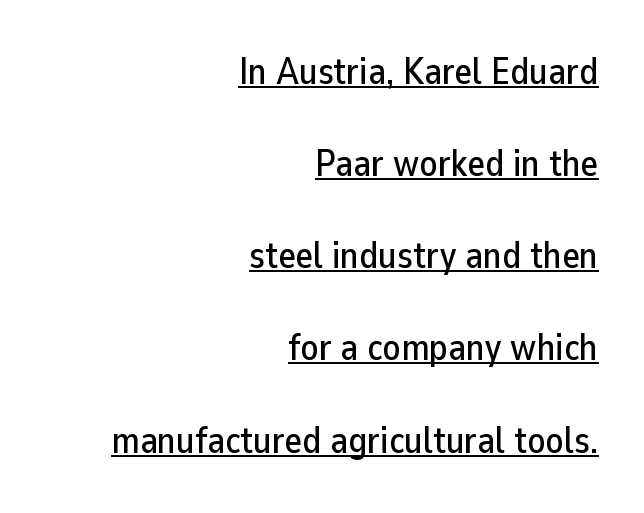
There is no visible air inserted between adjacent glyphs. You can tell from the bare stems that sans-serif type was used. Descenders here cross a horizontal rule under the line. The block of text is sparse from top to bottom, with ample space between rows.
